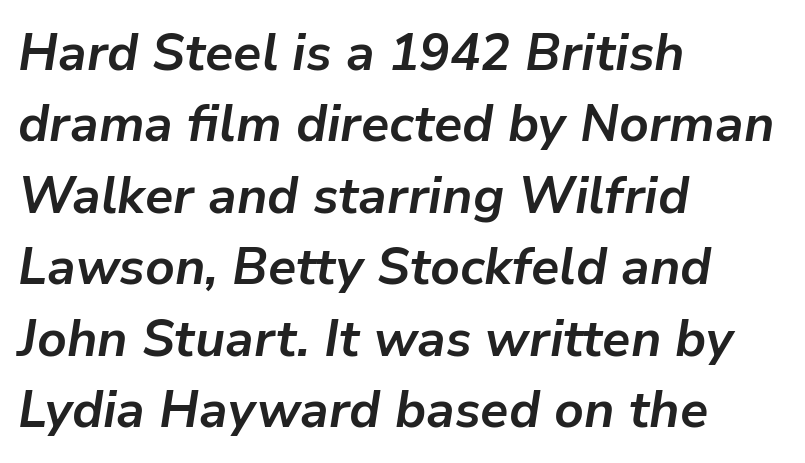
A classic flush-left, rag-right setting is used for this passage. The passage shown is typed in a proportional face where columns would drift. Normally led — the rows are evenly, conventionally spaced. Glance below the letters and you will spot only blank space.
